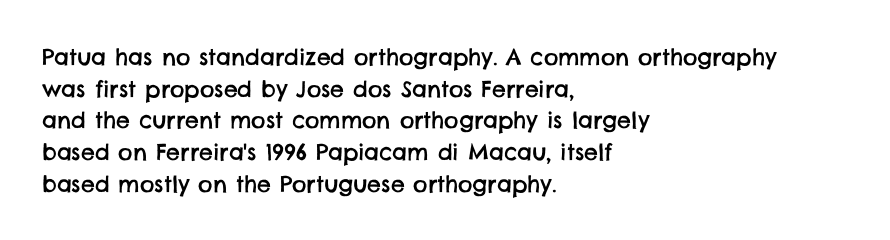
Q: Is the text underlined? A: No.
Q: How is the paragraph aligned? A: Left-aligned.
Q: Is the spacing between letters normal or unusually wide? A: Normal.
Q: Is the spacing between lines tight, normal or loose? A: Normal.
